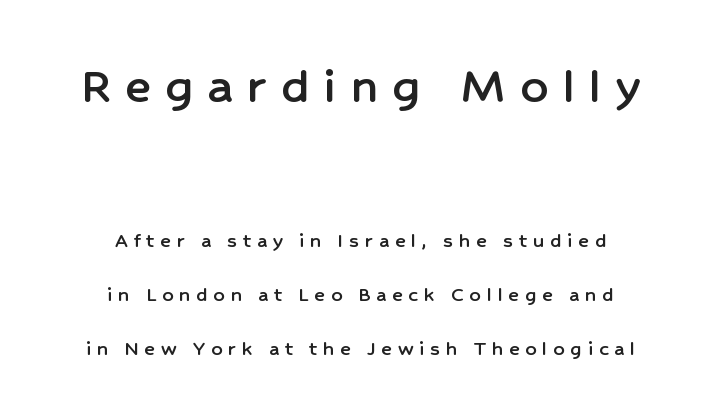
The image shows 54 px sans-serif type, upright; set centered, loose line spacing (2.46x), unusually wide letter spacing (+0.27 em), not underlined; the first (top) block is 2.45x larger; low stroke contrast and a medium x-height.
